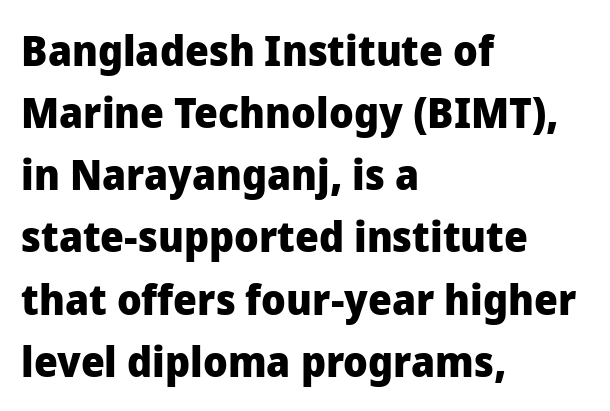
Q: Is the text bold? A: Yes.
Q: Is the text italic (slanted)? A: No, it is upright.
Q: Is the typeface a serif or a sans-serif typeface? A: Sans-serif.
Q: Is the text underlined? A: No.
Q: How is the paragraph aligned? A: Left-aligned.
Q: Is the spacing between letters normal or unusually wide? A: Normal.
Q: Is the spacing between lines tight, normal or loose? A: Normal.
Q: Width (condensed, normal, or wide)? A: Normal.
Q: Stroke contrast? A: Low.
Q: x-height? A: Medium.
Q: Monospaced? A: No.
